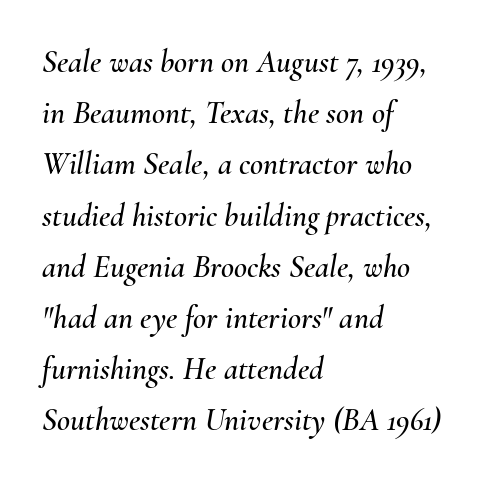
Does extra space separate the letters? No, they use regular spacing. Letters rest on an invisible, unmarked baseline. This block has exactly the height ordinary leading produces. Reading down the block, your eye returns to a fixed left position each line. Looking at the ascenders, they clearly lean. The letters advance in unequal steps, a hallmark of proportional type.
